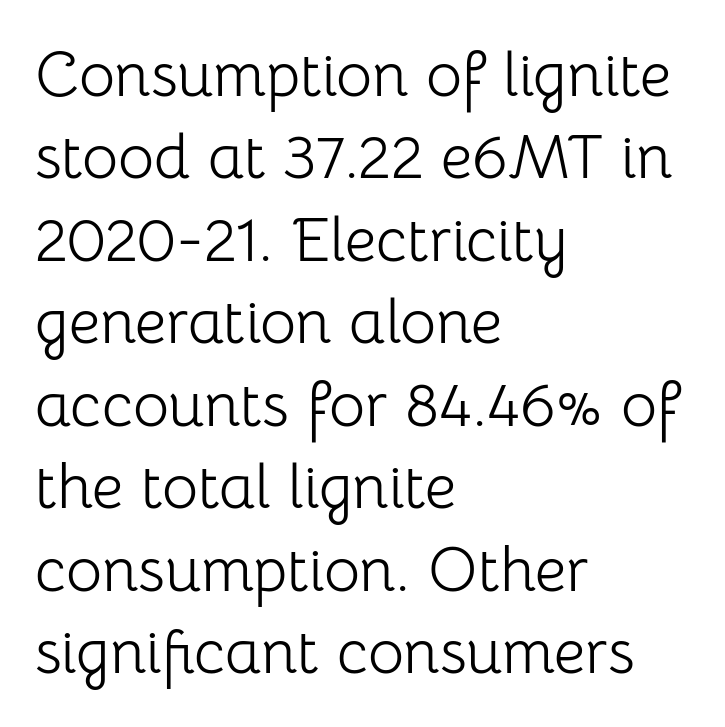
Q: Is the text bold? A: No.
Q: Is the text italic (slanted)? A: No, it is upright.
Q: Is the typeface a serif or a sans-serif typeface? A: Sans-serif.
Q: Is the text underlined? A: No.
Q: How is the paragraph aligned? A: Left-aligned.
Q: Is the spacing between letters normal or unusually wide? A: Normal.
Q: Is the spacing between lines tight, normal or loose? A: Normal.
Q: Width (condensed, normal, or wide)? A: Normal.
Q: Stroke contrast? A: Low.
Q: x-height? A: Medium.
Q: Monospaced? A: No.
